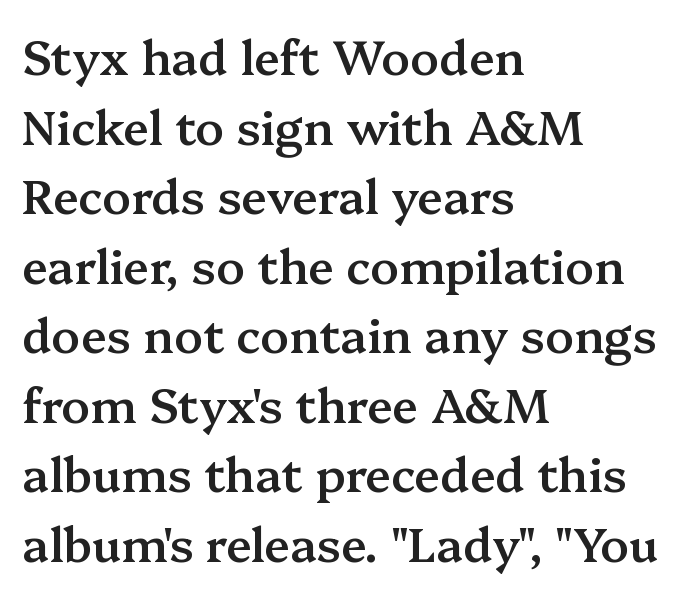
Q: Is the text bold? A: Semi-bold.
Q: Is the text italic (slanted)? A: No, it is upright.
Q: Is the typeface a serif or a sans-serif typeface? A: Serif.
Q: Is the text underlined? A: No.
Q: How is the paragraph aligned? A: Left-aligned.
Q: Is the spacing between letters normal or unusually wide? A: Normal.
Q: Is the spacing between lines tight, normal or loose? A: Normal.
Q: Width (condensed, normal, or wide)? A: Normal.
Q: Stroke contrast? A: Medium.
Q: x-height? A: Medium.
Q: Monospaced? A: No.
